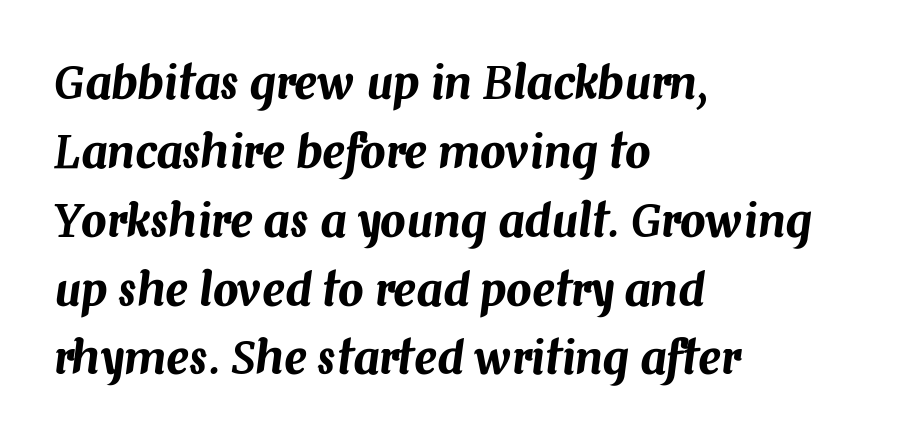
Q: Is the text italic (slanted)? A: Yes, it leans right by about 7 degrees.
Q: Is the text underlined? A: No.
Q: How is the paragraph aligned? A: Left-aligned.
Q: Is the spacing between letters normal or unusually wide? A: Normal.
Q: Is the spacing between lines tight, normal or loose? A: Normal.
Q: Width (condensed, normal, or wide)? A: Normal.
Q: Stroke contrast? A: Medium.
Q: x-height? A: Medium.
Q: Monospaced? A: No.
